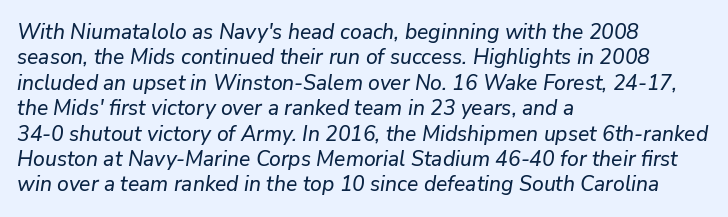
{"italic": "yes", "lean": "right", "slant_degrees": 9, "underline": "no", "align": "left", "line_spacing_ratio": 1.21, "letter_spacing": "normal", "letter_spacing_em": 0.0, "glyph_px": 21}
